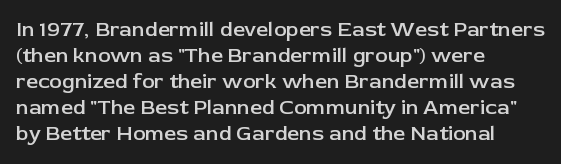
The image shows 21 px text type, upright; set left-aligned, line spacing 1.24x, normal letter spacing, not underlined.
